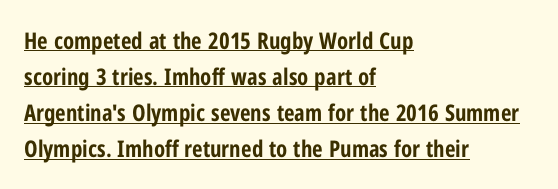
Q: Is the text bold? A: Yes.
Q: Is the text italic (slanted)? A: No, it is upright.
Q: Is the text underlined? A: Yes.
Q: How is the paragraph aligned? A: Left-aligned.
Q: Is the spacing between letters normal or unusually wide? A: Normal.
Q: Is the spacing between lines tight, normal or loose? A: Normal.
